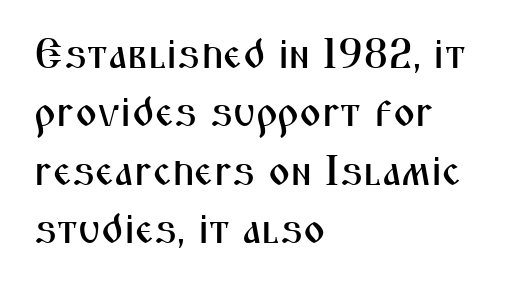
Type without underlining. The compositor pushed each line to the left boundary. Serif or sans? Sans — the stroke terminals are bare. Is there any slant? The stems are plumb. These lines are rendered in a variable-pitch font.
